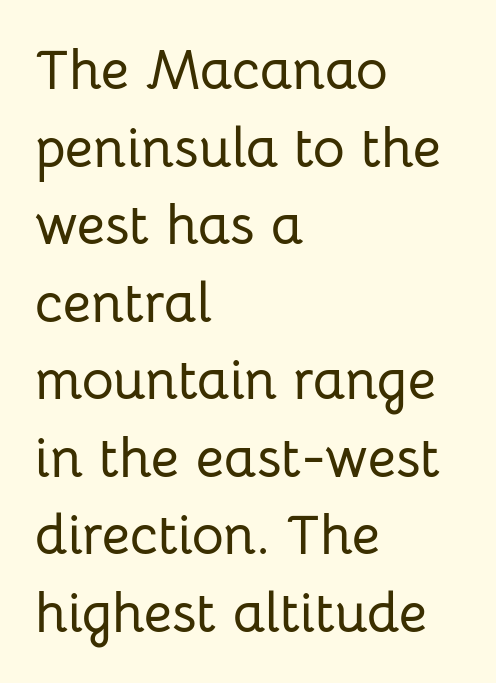
Q: Is the text italic (slanted)? A: No, it is upright.
Q: Is the typeface a serif or a sans-serif typeface? A: Sans-serif.
Q: Is the text underlined? A: No.
Q: How is the paragraph aligned? A: Left-aligned.
Q: Is the spacing between letters normal or unusually wide? A: Normal.
Q: Is the spacing between lines tight, normal or loose? A: Normal.
Q: Width (condensed, normal, or wide)? A: Normal.
Q: Stroke contrast? A: Low.
Q: x-height? A: Medium.
Q: Monospaced? A: No.
